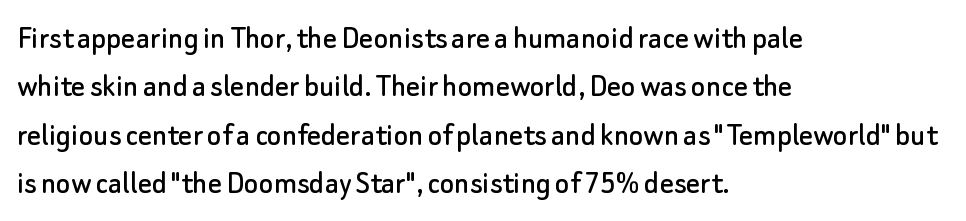
{"serif": "no", "italic": "no", "width": "normal", "stroke_contrast": "low", "x_height": "small", "monospaced": "no", "underline": "no", "align": "left", "line_spacing": "normal", "line_spacing_ratio": 1.42, "letter_spacing": "normal", "letter_spacing_em": 0.0, "glyph_px": 34}
